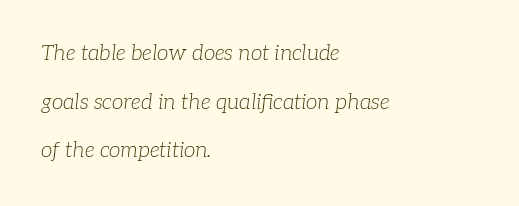
Horizontal alignment here is leftward, the default for most running prose. Students, note that the glyphs here touch the page at normal intervals. The space beneath each line is pristine and unruled. This reads as an unemphasized weight, regular at the heaviest.
